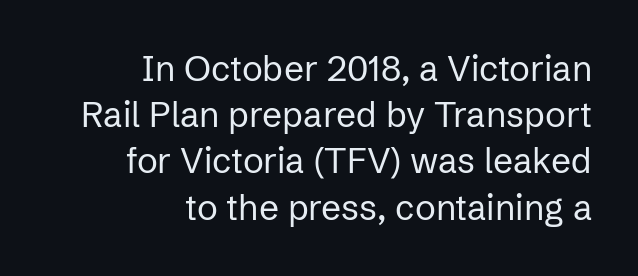
Quick note: underline off. Serif or sans? Sans — the stroke terminals are bare. Does the lettering tilt? It doesn't — this is upright. Quick note: interline space is typical. Visually the block forms a straight wall on the right and a jagged coastline on the left. Unbolded letterforms with no extra heft.
